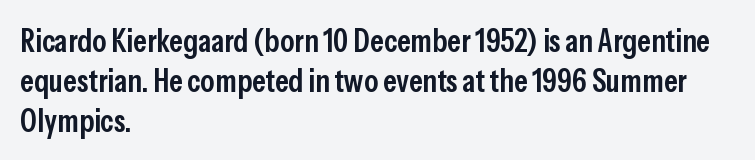
{"serif": "no", "italic": "no", "bold": "semi", "weight": "semibold", "width": "condensed", "stroke_contrast": "low", "x_height": "medium", "monospaced": "no", "underline": "no", "align": "left", "line_spacing": "normal", "line_spacing_ratio": 1.25, "letter_spacing": "normal", "letter_spacing_em": 0.0, "glyph_px": 32}
